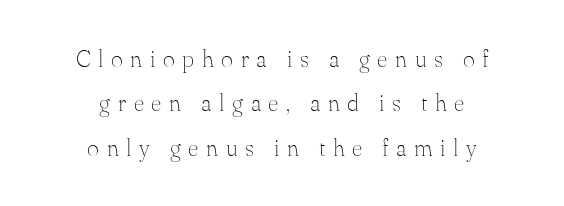
Style check: upright. Each word looks stretched out because of the extra space between its letters. Where is the straight margin? There isn't one; the lines are centered. Each stroke keeps to a modest, everyday thickness or less. If you measured baseline to baseline, you'd find a long distance.
